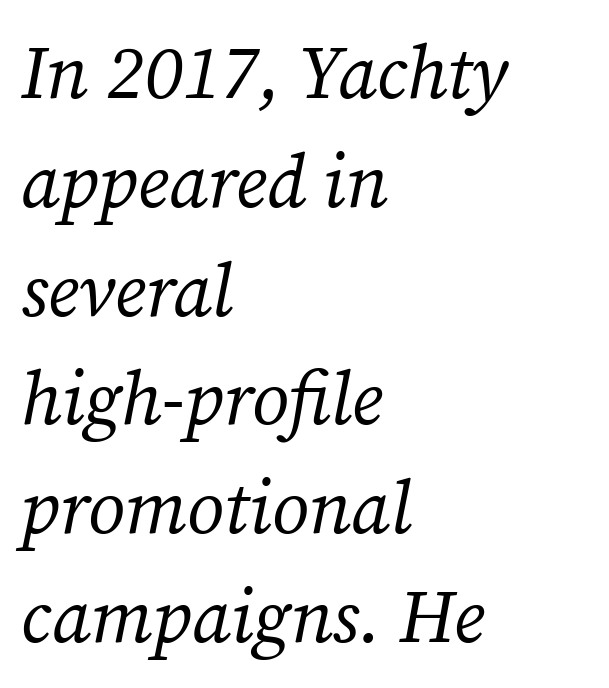
Q: Is the text bold? A: No.
Q: Is the text italic (slanted)? A: Yes, it leans right by about 12 degrees.
Q: Is the typeface a serif or a sans-serif typeface? A: Serif.
Q: Is the text underlined? A: No.
Q: How is the paragraph aligned? A: Left-aligned.
Q: Is the spacing between letters normal or unusually wide? A: Normal.
Q: Is the spacing between lines tight, normal or loose? A: Normal.
Q: Width (condensed, normal, or wide)? A: Normal.
Q: Stroke contrast? A: Medium.
Q: x-height? A: Medium.
Q: Monospaced? A: No.
